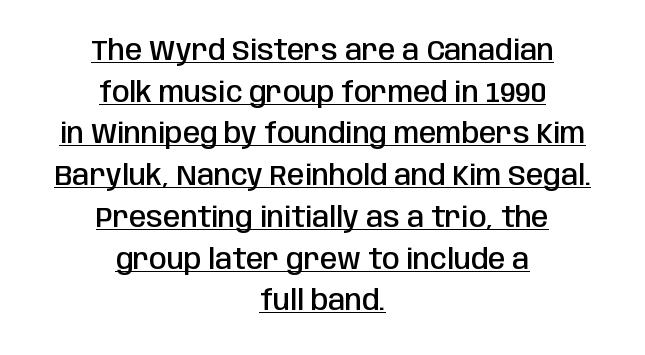
{"serif": "no", "italic": "no", "bold": "semi", "weight": "semibold", "width": "condensed", "stroke_contrast": "low", "x_height": "large", "monospaced": "no", "underline": "yes", "align": "center", "line_spacing": "normal", "line_spacing_ratio": 1.49, "letter_spacing": "normal", "letter_spacing_em": 0.0, "glyph_px": 28}
